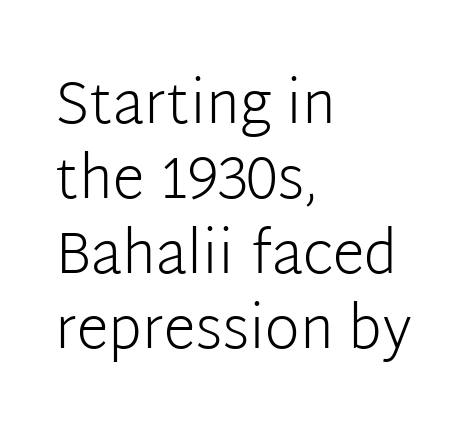
The image shows 59 px light sans-serif type, upright; set left-aligned, normal line spacing (1.27x), normal letter spacing, not underlined; low stroke contrast and a medium x-height.
